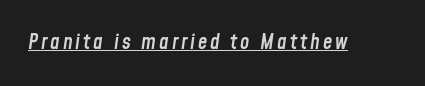
Q: Is the text bold? A: Semi-bold.
Q: Is the text italic (slanted)? A: Yes, it leans right by about 8 degrees.
Q: Is the text underlined? A: Yes.
